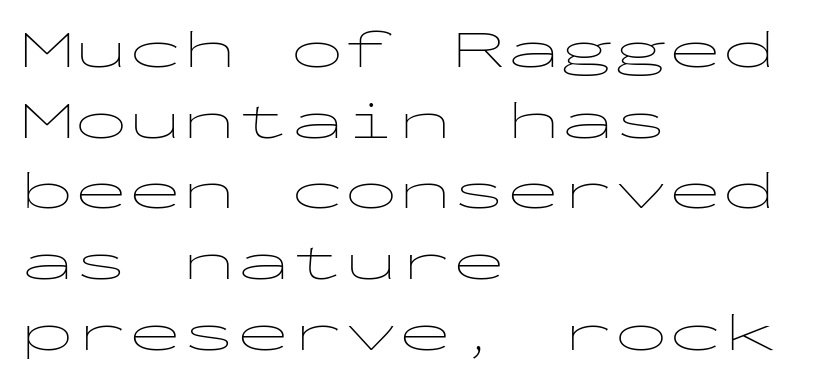
Q: Is the text bold? A: No.
Q: Is the text italic (slanted)? A: No, it is upright.
Q: Is the typeface a serif or a sans-serif typeface? A: Sans-serif.
Q: Is the text underlined? A: No.
Q: How is the paragraph aligned? A: Left-aligned.
Q: Is the spacing between letters normal or unusually wide? A: Normal.
Q: Is the spacing between lines tight, normal or loose? A: Normal.
Q: Width (condensed, normal, or wide)? A: Wide.
Q: Stroke contrast? A: Low.
Q: x-height? A: Medium.
Q: Monospaced? A: Yes.
